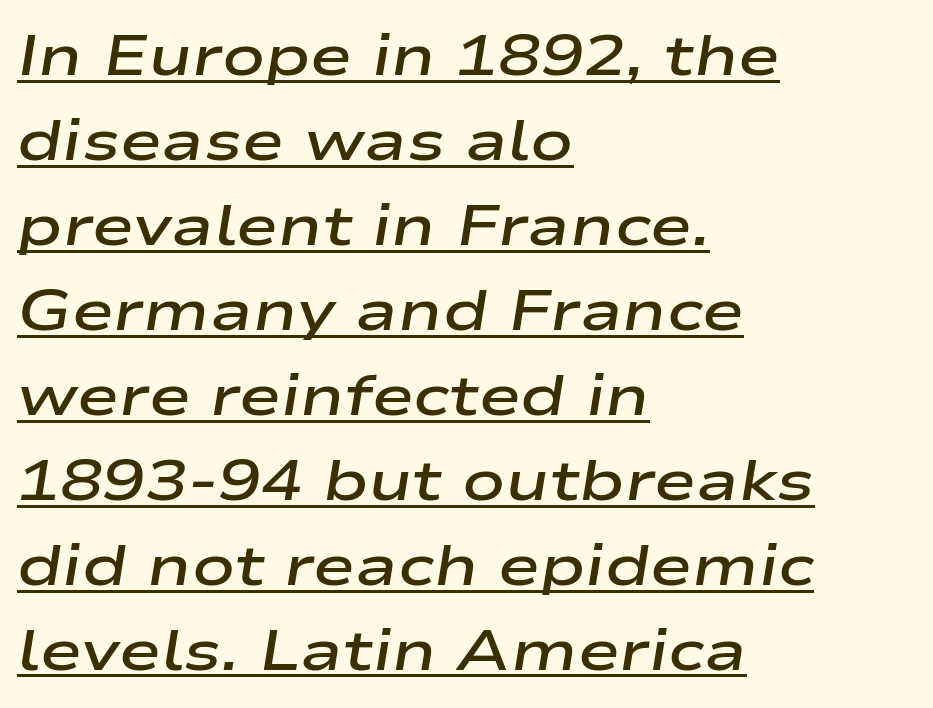
{"italic": "yes", "lean": "right", "slant_degrees": 9, "bold": "semi", "weight": "semibold", "width": "wide", "stroke_contrast": "low", "x_height": "medium", "monospaced": "no", "underline": "yes", "align": "left", "line_spacing": "normal", "line_spacing_ratio": 1.49, "letter_spacing": "normal", "letter_spacing_em": 0.0, "glyph_px": 57}
